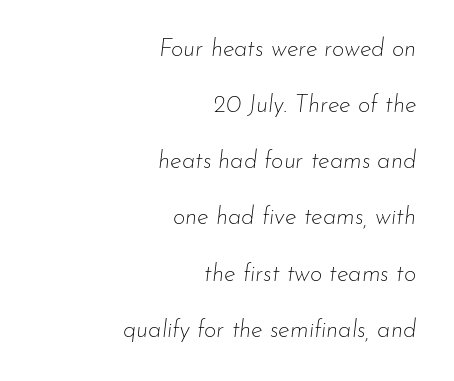
Q: Is the text bold? A: No.
Q: Is the text italic (slanted)? A: Yes, it leans right by about 7 degrees.
Q: Is the text underlined? A: No.
Q: How is the paragraph aligned? A: Right-aligned.
Q: Is the spacing between letters normal or unusually wide? A: Normal.
Q: Is the spacing between lines tight, normal or loose? A: Loose.
